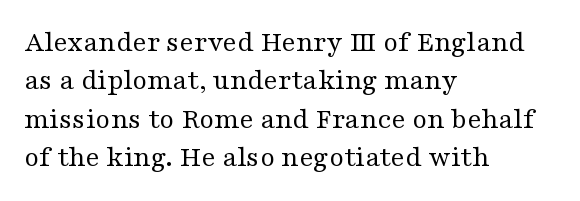
Q: Is the text bold? A: No.
Q: Is the text italic (slanted)? A: No, it is upright.
Q: Is the typeface a serif or a sans-serif typeface? A: Serif.
Q: Is the text underlined? A: No.
Q: How is the paragraph aligned? A: Left-aligned.
Q: Is the spacing between letters normal or unusually wide? A: Normal.
Q: Is the spacing between lines tight, normal or loose? A: Normal.
Q: Width (condensed, normal, or wide)? A: Wide.
Q: Stroke contrast? A: Medium.
Q: x-height? A: Medium.
Q: Monospaced? A: No.
